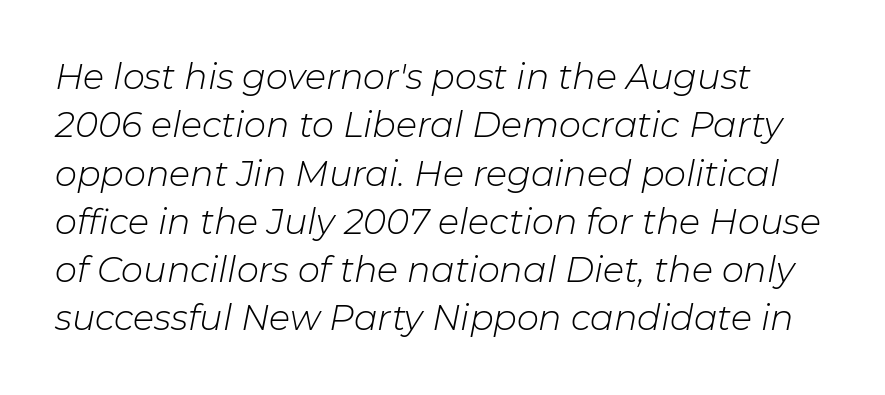
Q: Is the text bold? A: No.
Q: Is the text italic (slanted)? A: Yes, it leans right by about 11 degrees.
Q: Is the text underlined? A: No.
Q: How is the paragraph aligned? A: Left-aligned.
Q: Is the spacing between letters normal or unusually wide? A: Normal.
Q: Is the spacing between lines tight, normal or loose? A: Normal.
Q: Width (condensed, normal, or wide)? A: Normal.
Q: Stroke contrast? A: Low.
Q: x-height? A: Medium.
Q: Monospaced? A: No.
